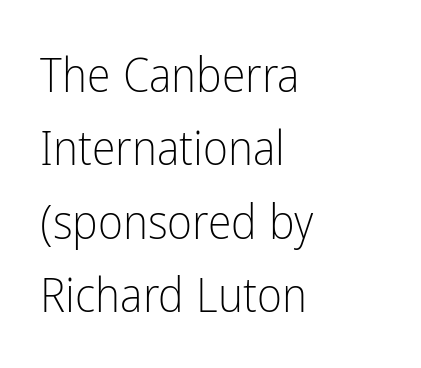
Q: Is the text bold? A: No.
Q: Is the text italic (slanted)? A: No, it is upright.
Q: Is the typeface a serif or a sans-serif typeface? A: Sans-serif.
Q: Is the text underlined? A: No.
Q: How is the paragraph aligned? A: Left-aligned.
Q: Is the spacing between letters normal or unusually wide? A: Normal.
Q: Is the spacing between lines tight, normal or loose? A: Normal.
Q: Width (condensed, normal, or wide)? A: Condensed.
Q: Stroke contrast? A: Low.
Q: x-height? A: Medium.
Q: Monospaced? A: No.
